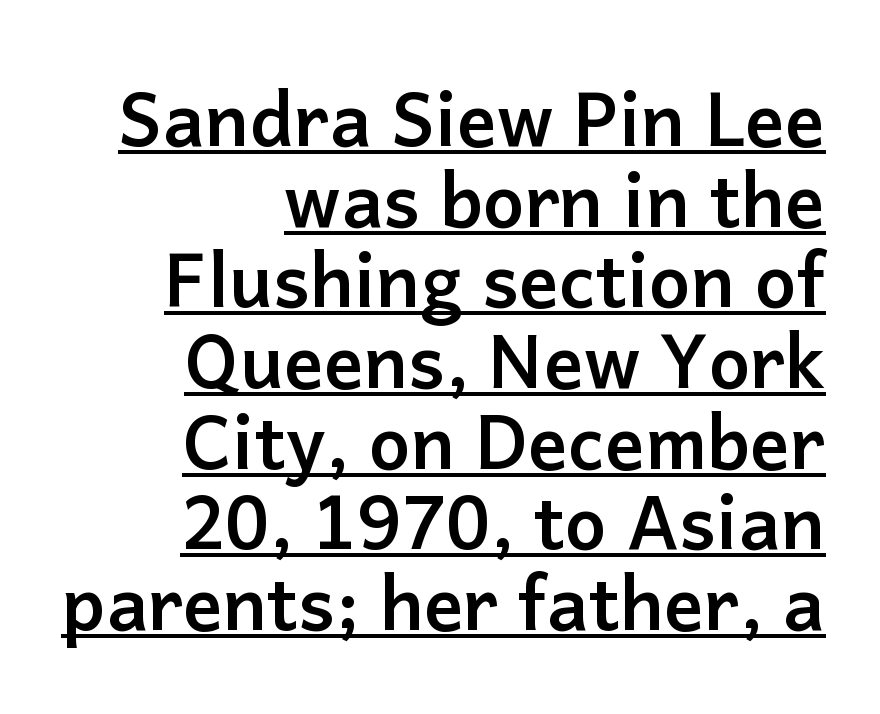
Q: Is the text bold? A: Yes.
Q: Is the text italic (slanted)? A: No, it is upright.
Q: Is the typeface a serif or a sans-serif typeface? A: Sans-serif.
Q: Is the text underlined? A: Yes.
Q: How is the paragraph aligned? A: Right-aligned.
Q: Is the spacing between letters normal or unusually wide? A: Normal.
Q: Is the spacing between lines tight, normal or loose? A: Tight.
Q: Width (condensed, normal, or wide)? A: Normal.
Q: Stroke contrast? A: Low.
Q: x-height? A: Medium.
Q: Monospaced? A: No.
